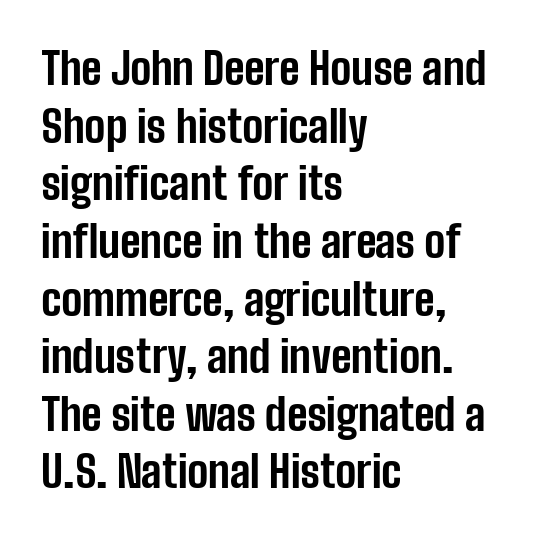
{"serif": "no", "italic": "no", "bold": "yes", "weight": "bold", "width": "condensed", "stroke_contrast": "low", "x_height": "medium", "monospaced": "no", "underline": "no", "align": "left", "line_spacing": "normal", "line_spacing_ratio": 1.31, "letter_spacing": "normal", "letter_spacing_em": 0.0, "glyph_px": 44}
